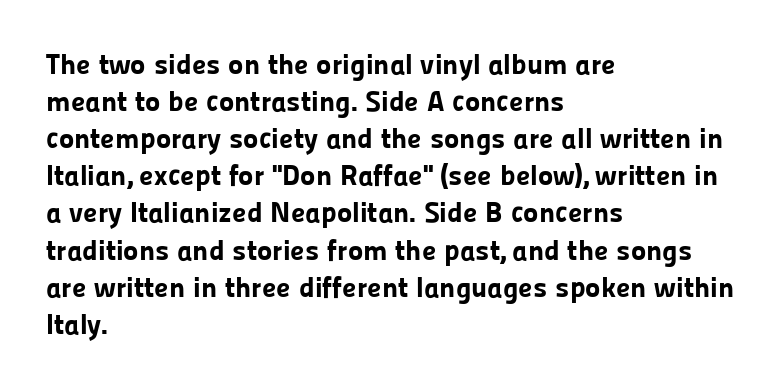
{"serif": "no", "italic": "no", "bold": "yes", "weight": "bold", "width": "normal", "stroke_contrast": "low", "x_height": "medium", "monospaced": "no", "underline": "no", "align": "left", "line_spacing": "normal", "line_spacing_ratio": 1.28, "letter_spacing": "normal", "letter_spacing_em": 0.0, "glyph_px": 29}
